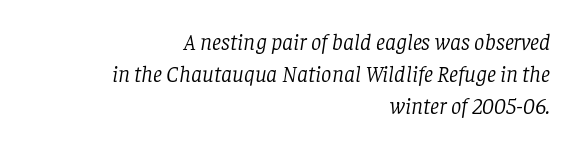
{"italic": "yes", "lean": "right", "slant_degrees": 8, "bold": "no", "underline": "no", "align": "right", "line_spacing": "normal", "line_spacing_ratio": 1.39, "letter_spacing": "normal", "letter_spacing_em": 0.0, "glyph_px": 23}
